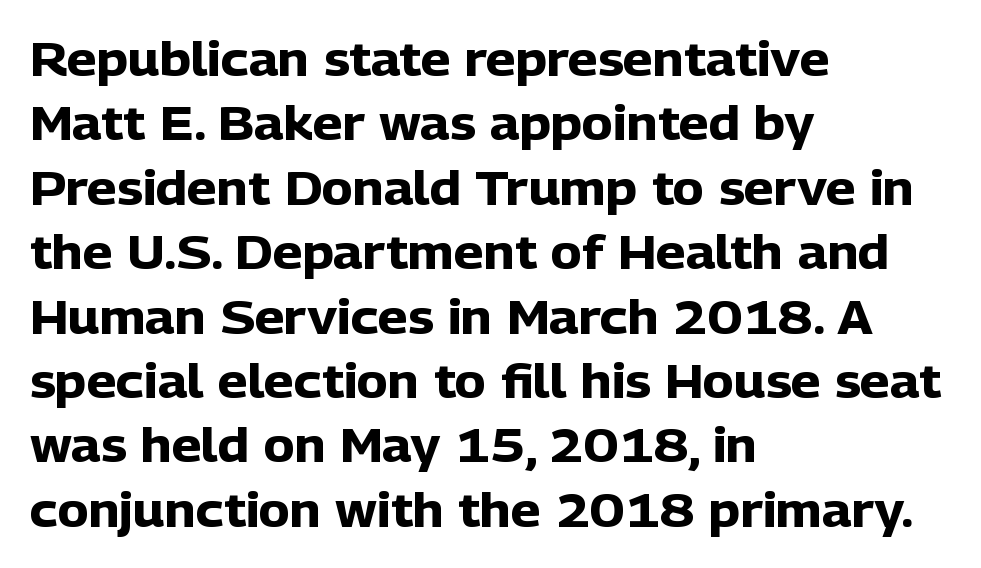
Strokes here are thick enough to call this a true bold. Descenders hang freely into open space. Leading matches the norm, producing a regular column. Style check: upright. Left-aligned paragraph, ragged on the right.
